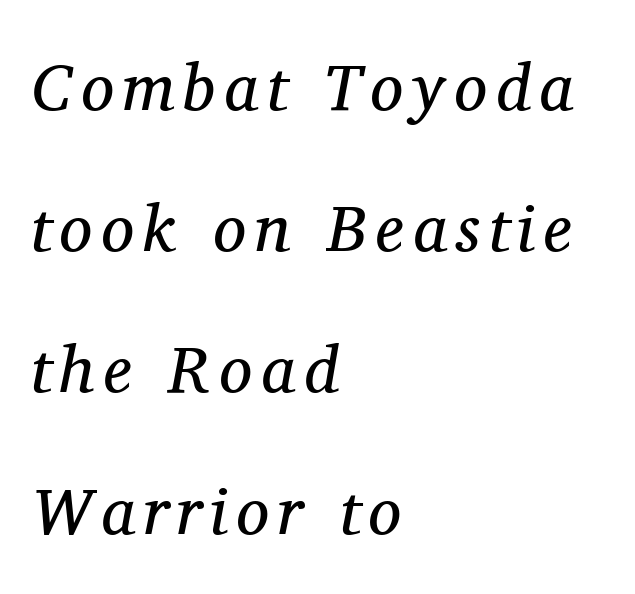
You could not count columns in this text — the font is proportionally spaced. Stroke thickness stays within the range of a standard reading face or lighter. These lines are composed in type with serifs. Slant detected: the letters are inclined. Leading is clearly above the norm, producing a sparse column. Compared with a centered layout, this one pins lines to the left instead.
